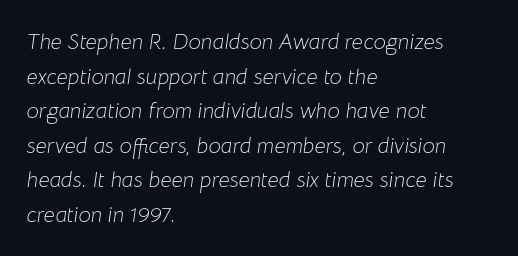
The image shows 22 px text type, italic (leaning right); set left-aligned, normal line spacing (1.57x), normal letter spacing, not underlined.
